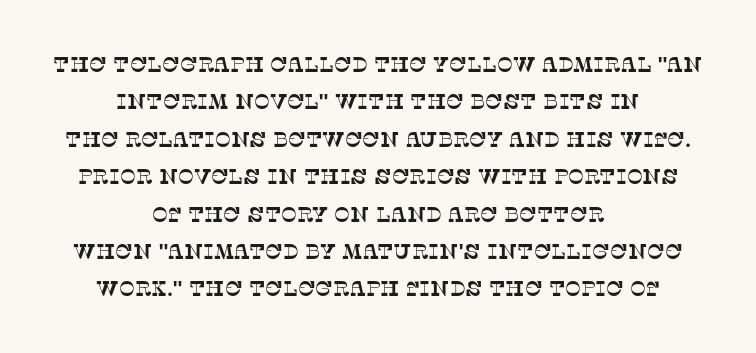
The space directly below the letters is spotless. Line starts and ends both wander, symmetrically. Students, note that the glyphs here touch the page at normal intervals.
